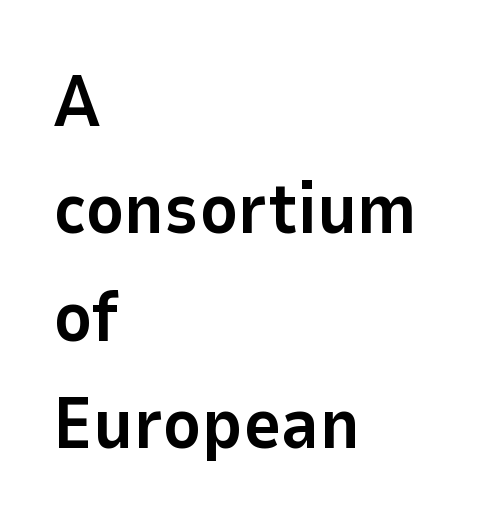
The baseline area is clear. Notice how the stems are strictly vertical — no italics here. The glyphs in this specimen are sans serif. Each letter keeps its own natural width here, so spacing adapts to shape. Compared with a centered layout, this one pins lines to the left instead. How would I describe the line gaps? Plain and ordinary.
